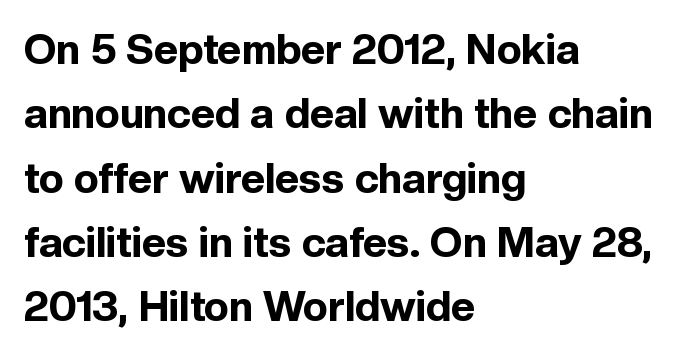
The image shows 42 px bold sans-serif type, upright; set left-aligned, normal line spacing (1.53x), normal letter spacing, not underlined; a medium x-height.
